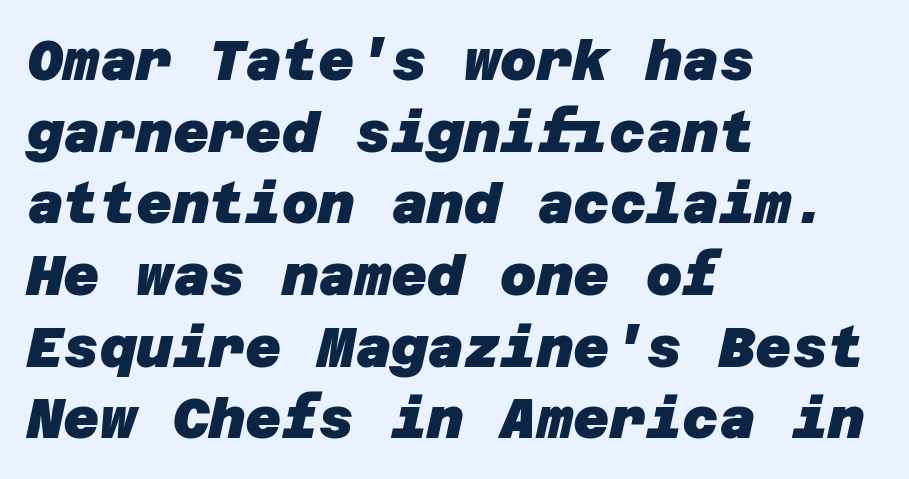
Q: Is the text bold? A: Yes.
Q: Is the typeface a serif or a sans-serif typeface? A: Sans-serif.
Q: Is the text underlined? A: No.
Q: How is the paragraph aligned? A: Left-aligned.
Q: Is the spacing between letters normal or unusually wide? A: Normal.
Q: Is the spacing between lines tight, normal or loose? A: Normal.
Q: Width (condensed, normal, or wide)? A: Normal.
Q: Stroke contrast? A: Low.
Q: x-height? A: Large.
